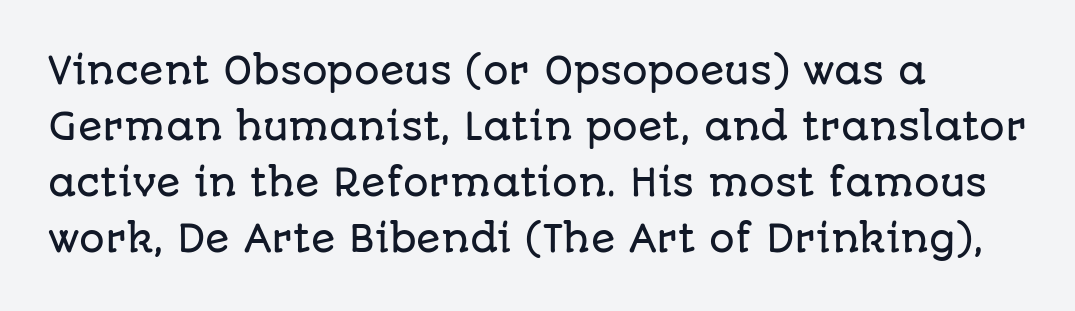
Q: Is the text italic (slanted)? A: No, it is upright.
Q: Is the typeface a serif or a sans-serif typeface? A: Sans-serif.
Q: Is the text underlined? A: No.
Q: How is the paragraph aligned? A: Left-aligned.
Q: Is the spacing between letters normal or unusually wide? A: Normal.
Q: Is the spacing between lines tight, normal or loose? A: Normal.
Q: Width (condensed, normal, or wide)? A: Normal.
Q: Stroke contrast? A: Low.
Q: x-height? A: Large.
Q: Monospaced? A: No.
